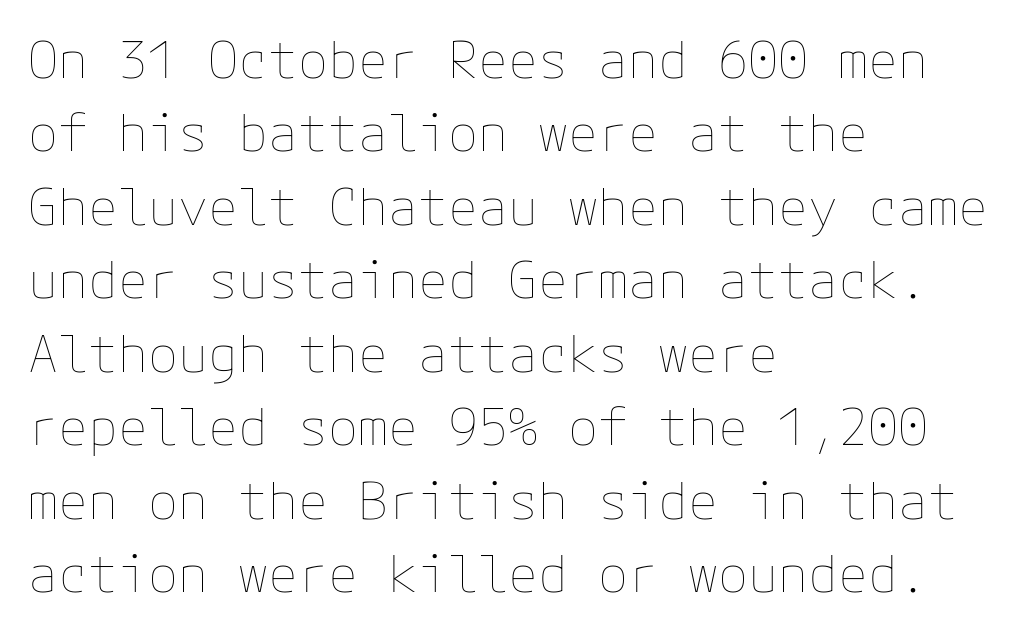
{"italic": "no", "bold": "no", "weight": "thin", "width": "normal", "stroke_contrast": "low", "x_height": "medium", "underline": "no", "align": "left", "line_spacing": "normal", "line_spacing_ratio": 1.47, "letter_spacing": "normal", "letter_spacing_em": 0.0, "glyph_px": 50}
